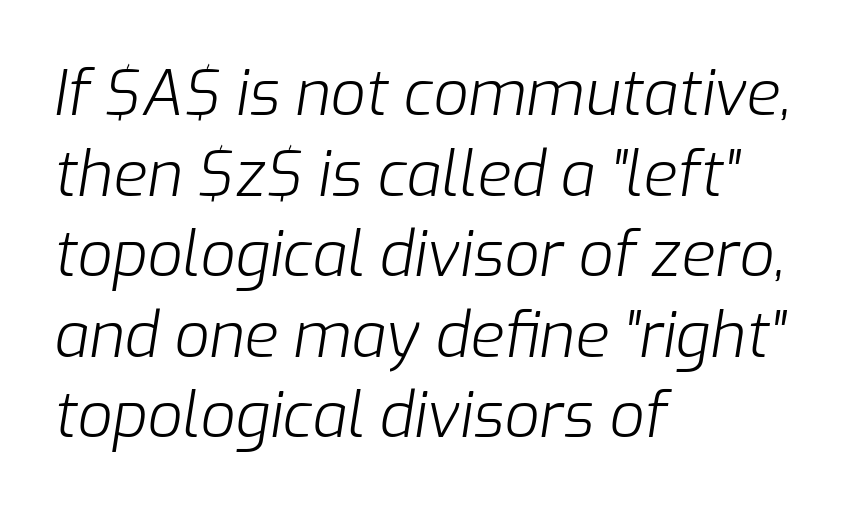
{"italic": "yes", "lean": "right", "slant_degrees": 9, "bold": "no", "weight": "light", "width": "normal", "stroke_contrast": "low", "x_height": "medium", "monospaced": "no", "underline": "no", "align": "left", "line_spacing": "normal", "line_spacing_ratio": 1.3, "letter_spacing": "normal", "letter_spacing_em": 0.0, "glyph_px": 62}
